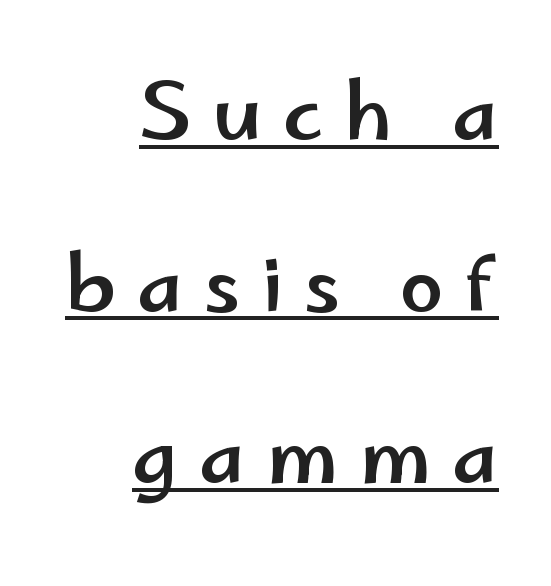
{"serif": "no", "italic": "no", "width": "wide", "stroke_contrast": "low", "x_height": "small", "monospaced": "no", "underline": "yes", "align": "right", "line_spacing": "loose", "line_spacing_ratio": 2.2, "letter_spacing": "wide", "letter_spacing_em": 0.27, "glyph_px": 78}
